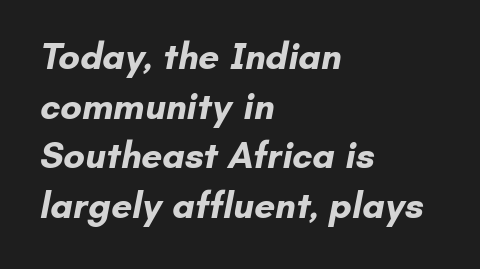
{"serif": "no", "bold": "yes", "weight": "bold", "width": "normal", "stroke_contrast": "low", "x_height": "small", "monospaced": "no", "underline": "no", "align": "left", "line_spacing": "normal", "line_spacing_ratio": 1.34, "letter_spacing": "normal", "letter_spacing_em": 0.0, "glyph_px": 37}
